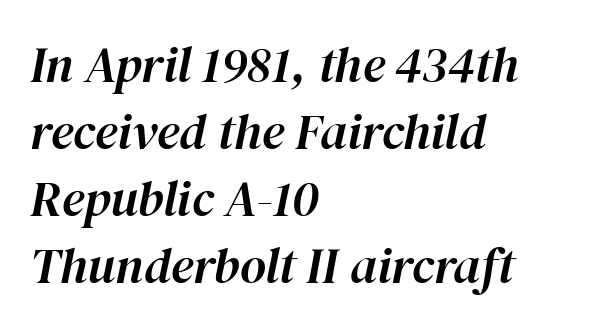
Q: Is the text italic (slanted)? A: Yes, it leans right by about 12 degrees.
Q: Is the text underlined? A: No.
Q: How is the paragraph aligned? A: Left-aligned.
Q: Is the spacing between letters normal or unusually wide? A: Normal.
Q: Is the spacing between lines tight, normal or loose? A: Normal.
Q: Width (condensed, normal, or wide)? A: Normal.
Q: Stroke contrast? A: High.
Q: x-height? A: Medium.
Q: Monospaced? A: No.
